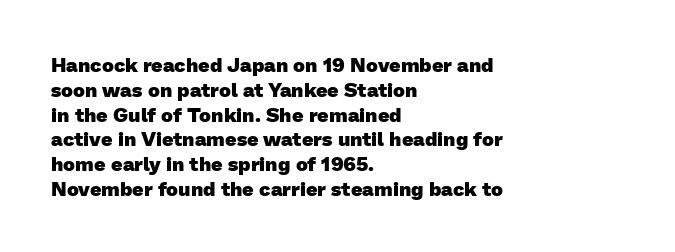
Caption: standard tracking, unaltered. Descenders hang freely into open space. Caption: multi-line text, flush left, ragged right. Chunky letters — that's bold for sure.
